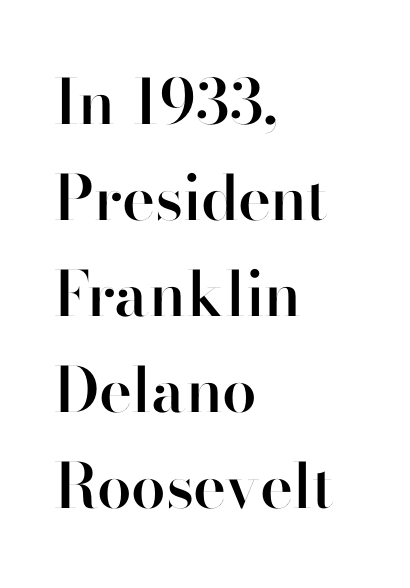
The image shows 62 px semibold sans-serif type, upright; set left-aligned, normal line spacing (1.55x), normal letter spacing, not underlined; high stroke contrast and a small x-height.
